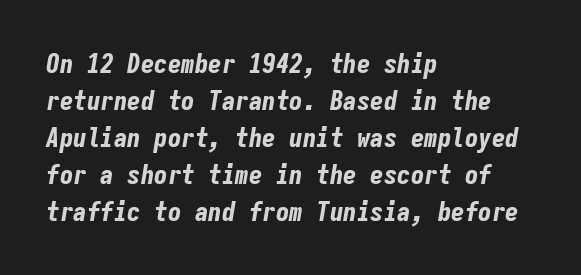
The image shows 27 px bold type, italic (leaning right); set left-aligned, normal line spacing (1.37x), normal letter spacing, not underlined.
